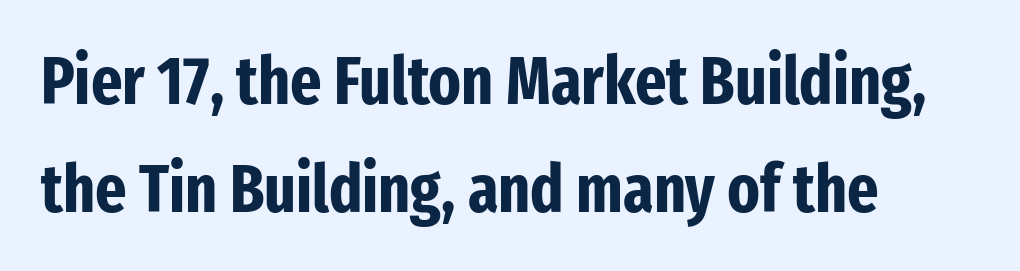
The image shows 67 px bold, condensed sans-serif type, upright; set left-aligned, normal line spacing (1.61x), normal letter spacing, not underlined; low stroke contrast and a medium x-height.
